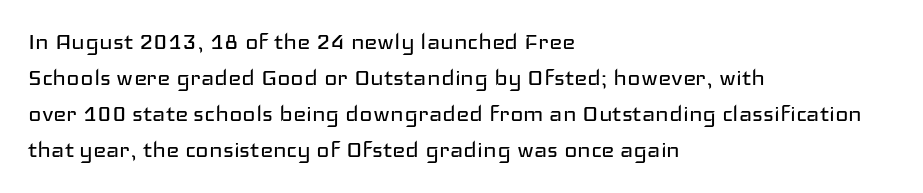
{"serif": "no", "italic": "no", "bold": "no", "weight": "regular", "width": "wide", "stroke_contrast": "low", "x_height": "medium", "monospaced": "no", "underline": "no", "align": "left", "line_spacing": "normal", "line_spacing_ratio": 1.29, "letter_spacing": "normal", "letter_spacing_em": 0.0, "glyph_px": 28}
